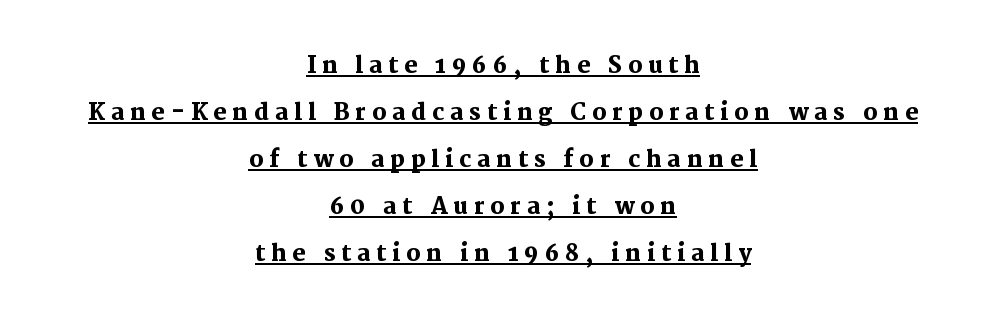
The image shows 22 px bold type, upright; set centered, loose line spacing (2.14x), unusually wide letter spacing (+0.27 em), underlined.
